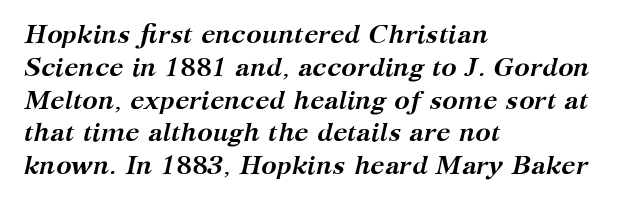
The image shows 26 px bold type, italic (leaning right); set left-aligned, normal line spacing (1.26x), normal letter spacing, not underlined.
